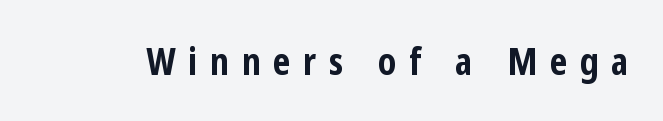
{"serif": "no", "italic": "no", "bold": "yes", "weight": "bold", "width": "condensed", "stroke_contrast": "low", "x_height": "medium", "monospaced": "no", "underline": "no", "letter_spacing": "wide", "letter_spacing_em": 0.33, "glyph_px": 38}
